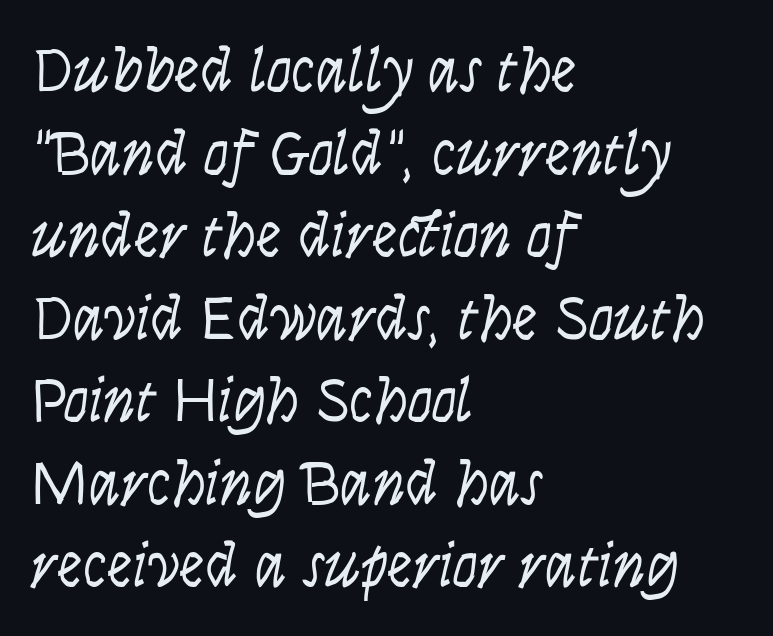
Q: Is the text bold? A: No.
Q: Is the text italic (slanted)? A: Yes.
Q: Is the typeface a serif or a sans-serif typeface? A: Sans-serif.
Q: Is the text underlined? A: No.
Q: How is the paragraph aligned? A: Left-aligned.
Q: Is the spacing between letters normal or unusually wide? A: Normal.
Q: Is the spacing between lines tight, normal or loose? A: Normal.
Q: Width (condensed, normal, or wide)? A: Condensed.
Q: Stroke contrast? A: Low.
Q: x-height? A: Large.
Q: Monospaced? A: No.
